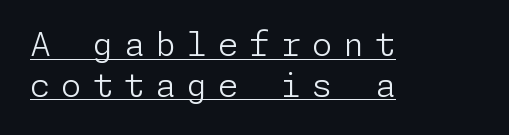
The image shows 33 px light sans-serif type, upright; set left-aligned, line spacing 1.23x, unusually wide letter spacing (+0.33 em), underlined; low stroke contrast and a medium x-height.
